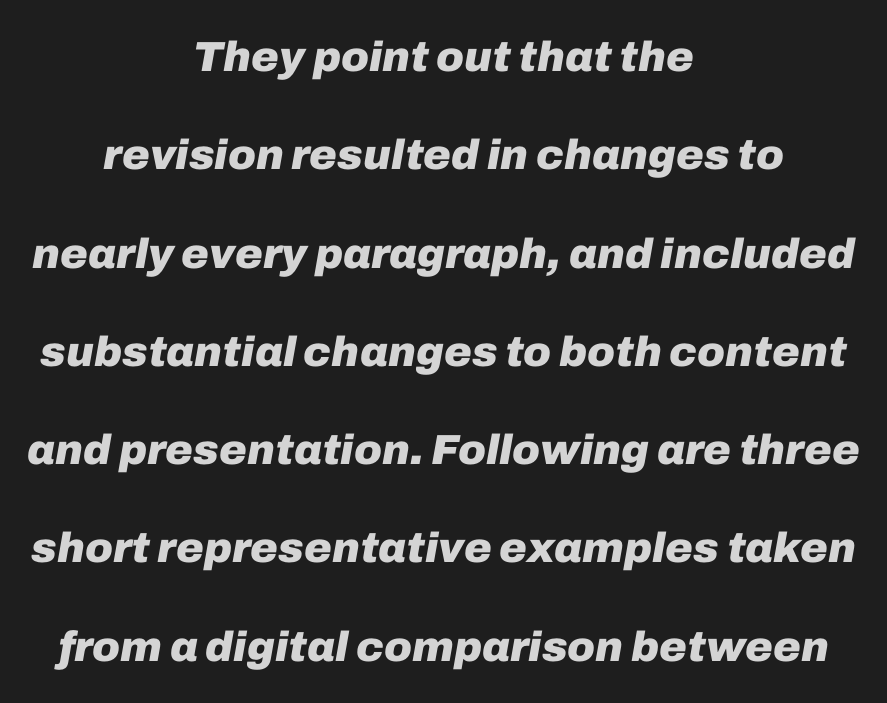
{"italic": "yes", "lean": "right", "slant_degrees": 10, "bold": "yes", "weight": "heavy", "width": "normal", "stroke_contrast": "low", "x_height": "medium", "monospaced": "no", "underline": "no", "align": "center", "line_spacing": "loose", "line_spacing_ratio": 2.34, "letter_spacing": "normal", "letter_spacing_em": 0.0, "glyph_px": 42}
